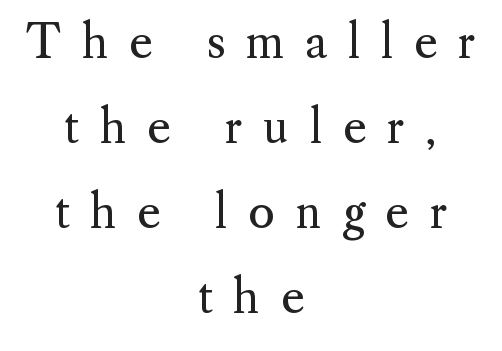
Q: Is the text bold? A: No.
Q: Is the text italic (slanted)? A: No, it is upright.
Q: Is the typeface a serif or a sans-serif typeface? A: Serif.
Q: Is the text underlined? A: No.
Q: How is the paragraph aligned? A: Centered.
Q: Is the spacing between letters normal or unusually wide? A: Unusually wide.
Q: Width (condensed, normal, or wide)? A: Normal.
Q: Stroke contrast? A: Medium.
Q: x-height? A: Small.
Q: Monospaced? A: No.
